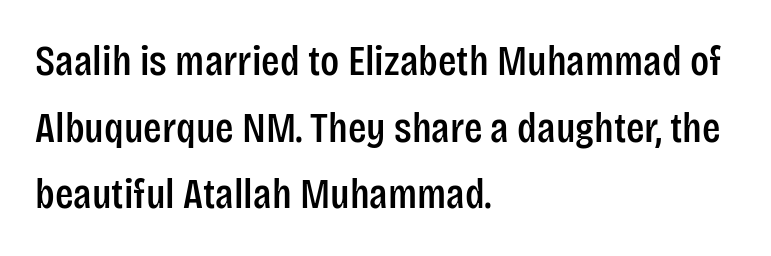
Q: Is the text italic (slanted)? A: No, it is upright.
Q: Is the typeface a serif or a sans-serif typeface? A: Sans-serif.
Q: Is the text underlined? A: No.
Q: How is the paragraph aligned? A: Left-aligned.
Q: Is the spacing between letters normal or unusually wide? A: Normal.
Q: Is the spacing between lines tight, normal or loose? A: Normal.
Q: Width (condensed, normal, or wide)? A: Condensed.
Q: Stroke contrast? A: Low.
Q: x-height? A: Large.
Q: Monospaced? A: No.
